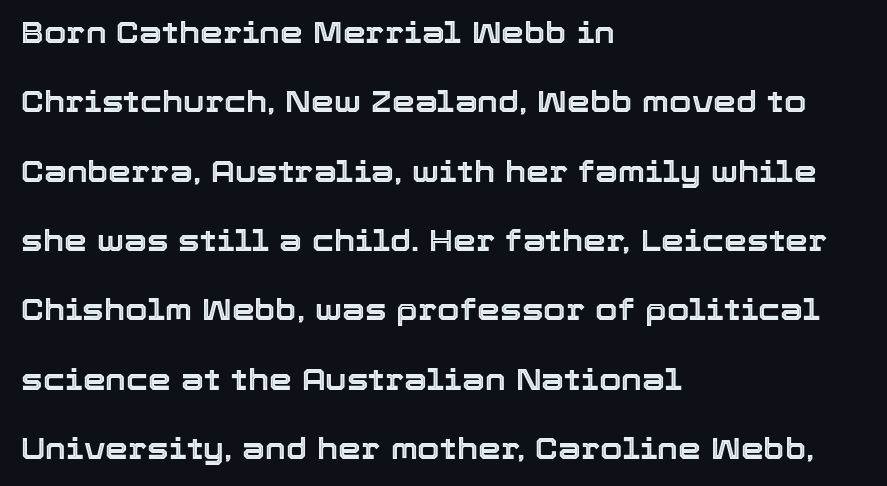
Typeset ragged right — the left edge is the straight one. This sample trades compactness for vertical openness between lines. In terms of posture, this sample is upright. Each letter keeps its own natural width here, so spacing adapts to shape.
